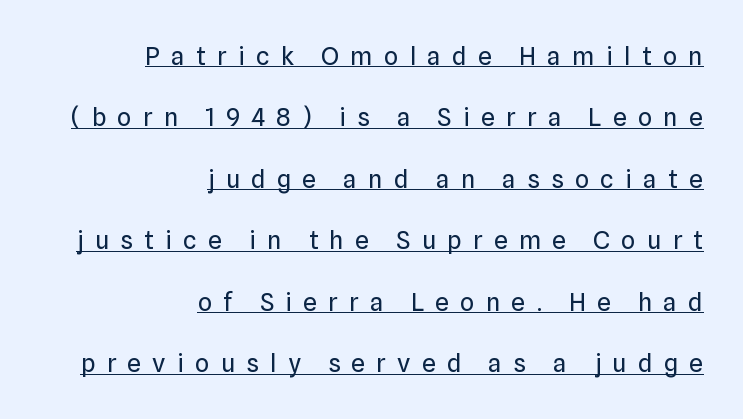
This is the regular roman posture of the typeface. The letters look calm and open, with moderate or lighter stems. Casual observation: everything's shoved over to the right. Glance below the letters and you will spot a drawn line. Students, observe: this is what heavily led, spacious text looks like. Tracking value appears strongly positive — letters spread wide.
